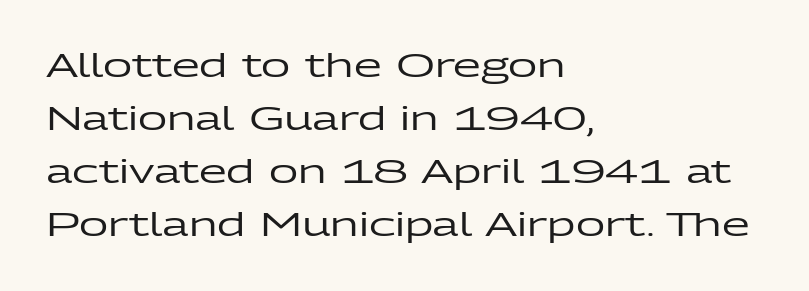
The image shows 32 px wide sans-serif type, upright; set left-aligned, normal line spacing (1.66x), normal letter spacing, not underlined; low stroke contrast and a medium x-height.
